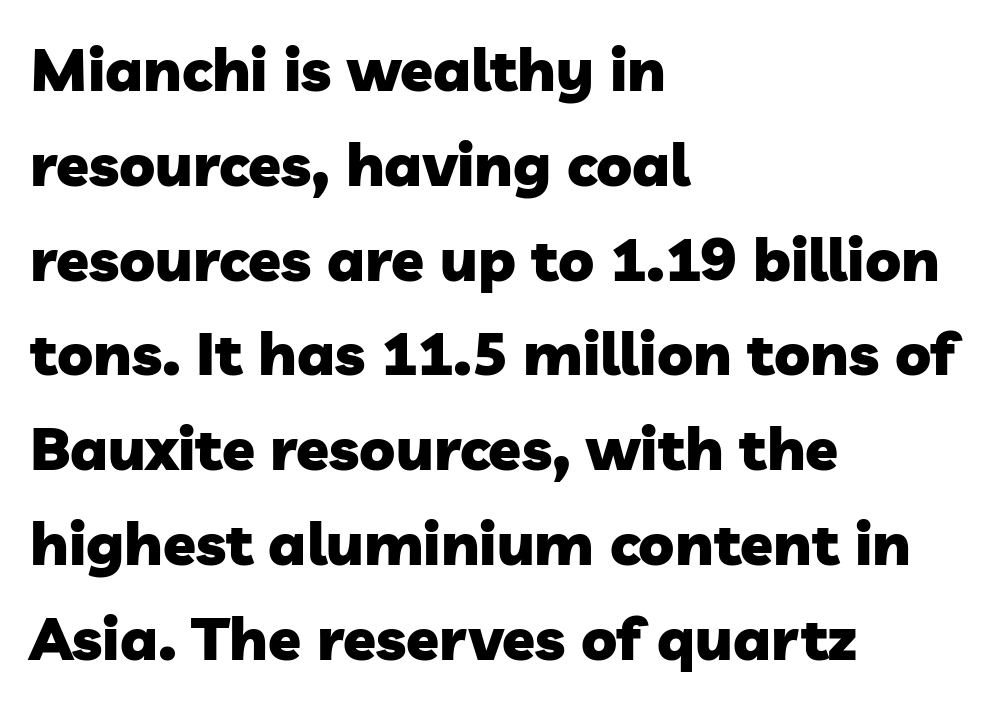
{"serif": "no", "bold": "yes", "weight": "heavy", "width": "normal", "stroke_contrast": "low", "x_height": "medium", "monospaced": "no", "underline": "no", "align": "left", "line_spacing": "normal", "line_spacing_ratio": 1.58, "letter_spacing": "normal", "letter_spacing_em": 0.0, "glyph_px": 60}
